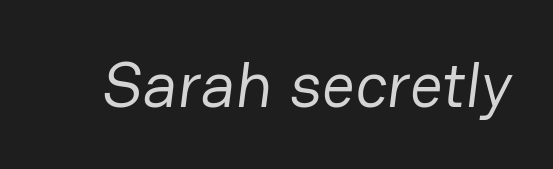
Note: no serifs on the glyphs. No letter is thick-stroked: the sample isn't bold. Underlining? Definitely not there. The letters advance in unequal steps, a hallmark of proportional type.
